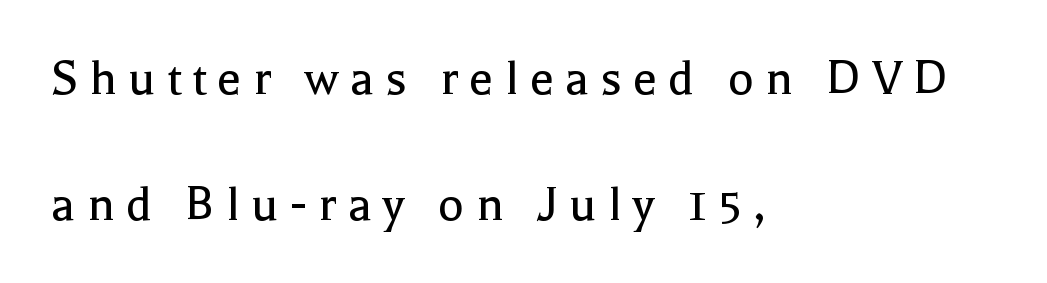
Stroke terminals: seriffed. Look at the tracking — it's clearly loosened, letters drifting apart. The compositor pushed each line to the left boundary. This sample uses an upright cut, with every glyph sitting square on the baseline. Counters stay open thanks to moderate or lighter strokes.
